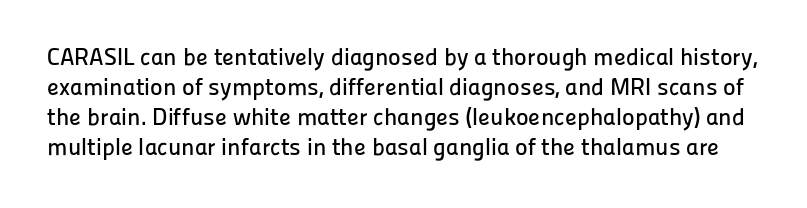
{"italic": "no", "underline": "no", "line_spacing": "normal", "line_spacing_ratio": 1.25, "letter_spacing": "normal", "letter_spacing_em": 0.0, "glyph_px": 24}
